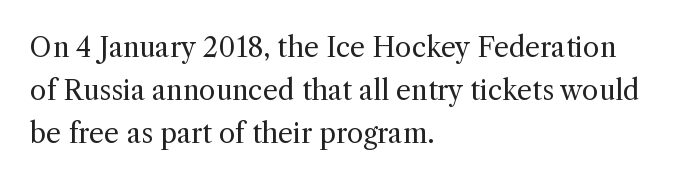
The image shows 27 px text type, upright; set left-aligned, normal line spacing (1.59x), normal letter spacing, not underlined.
